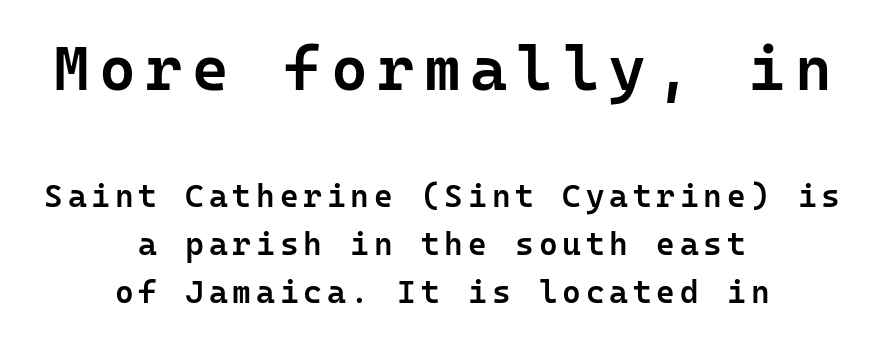
{"serif": "no", "italic": "no", "bold": "semi", "weight": "semibold", "width": "normal", "stroke_contrast": "low", "x_height": "medium", "monospaced": "yes", "underline": "no", "align": "center", "line_spacing": "normal", "line_spacing_ratio": 1.51, "larger_block": "first", "size_ratio": 1.97, "glyph_px": 63}
